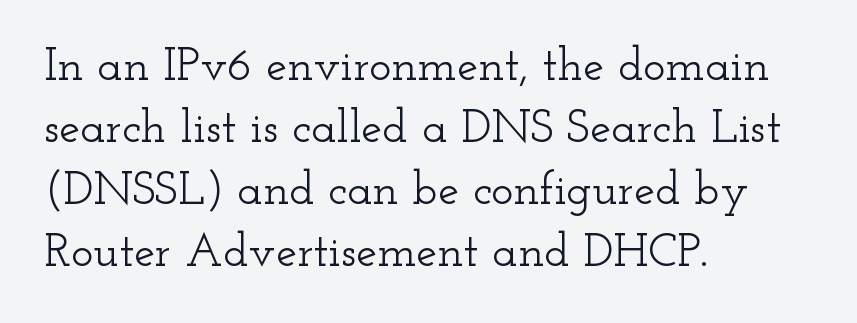
Q: Is the text italic (slanted)? A: No, it is upright.
Q: Is the typeface a serif or a sans-serif typeface? A: Serif.
Q: Is the text underlined? A: No.
Q: How is the paragraph aligned? A: Left-aligned.
Q: Is the spacing between letters normal or unusually wide? A: Normal.
Q: Is the spacing between lines tight, normal or loose? A: Normal.
Q: Width (condensed, normal, or wide)? A: Wide.
Q: Stroke contrast? A: Low.
Q: x-height? A: Small.
Q: Monospaced? A: No.
